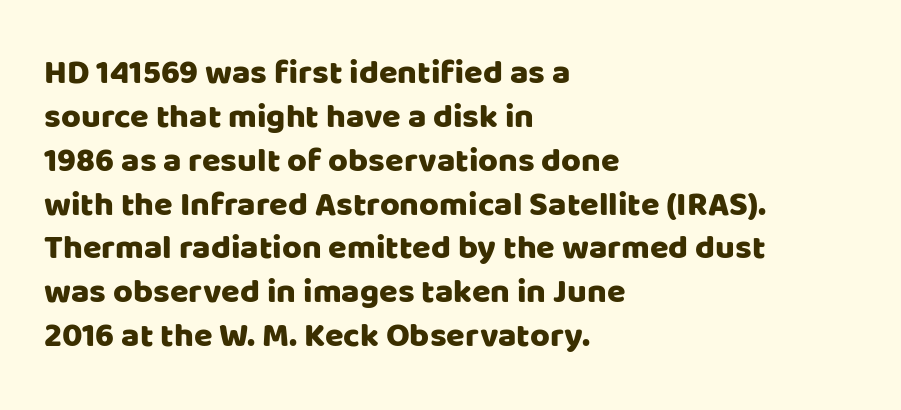
The image shows 34 px sans-serif type, upright; set left-aligned, normal line spacing (1.29x), normal letter spacing, not underlined; low stroke contrast and a large x-height.
